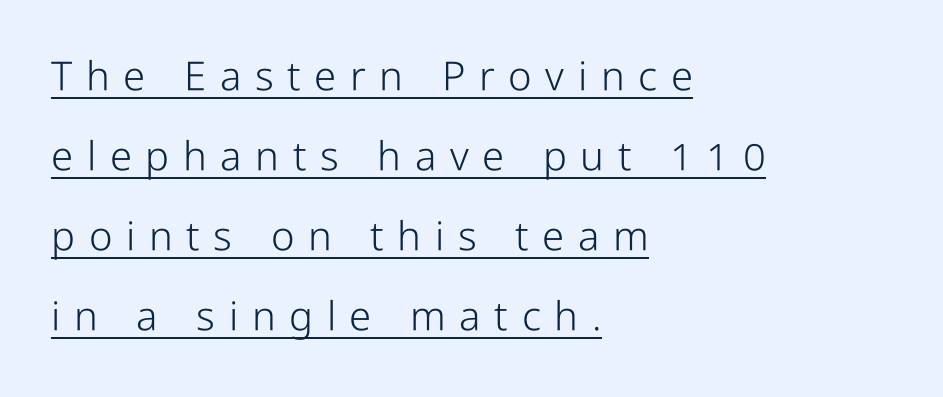
This sample uses expanded letter spacing, leaving extra air between glyphs. The passage shown is underscored from start to finish. A typesetter would call this proportional, since set widths differ per character. Summary of weight: not heavy and not bold. The passage shown stacks its lines with a broad gap. Nope, not italic — everything's standing straight.
